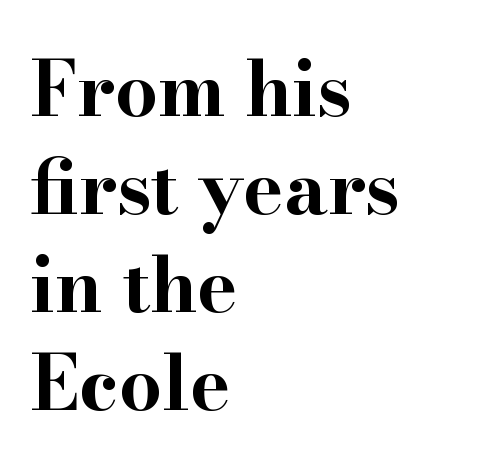
The letters advance in unequal steps, a hallmark of proportional type. This rendering leaves character spacing at its baseline value. Style check: upright. These lines stack with their left ends in a neat column. These lines carry a lot of weight — the face is fully bold.
